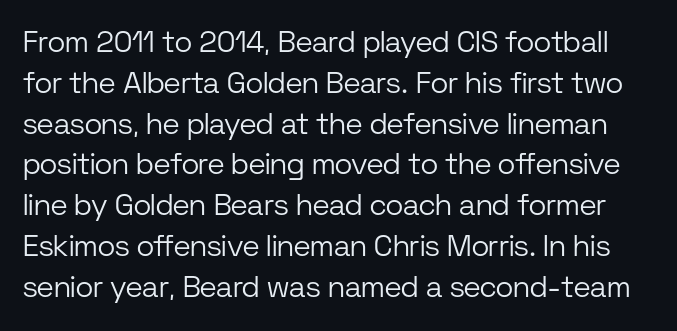
{"serif": "no", "italic": "no", "bold": "no", "weight": "light", "width": "normal", "stroke_contrast": "low", "x_height": "medium", "monospaced": "no", "underline": "no", "line_spacing": "normal", "line_spacing_ratio": 1.36, "letter_spacing": "normal", "letter_spacing_em": 0.0, "glyph_px": 30}
